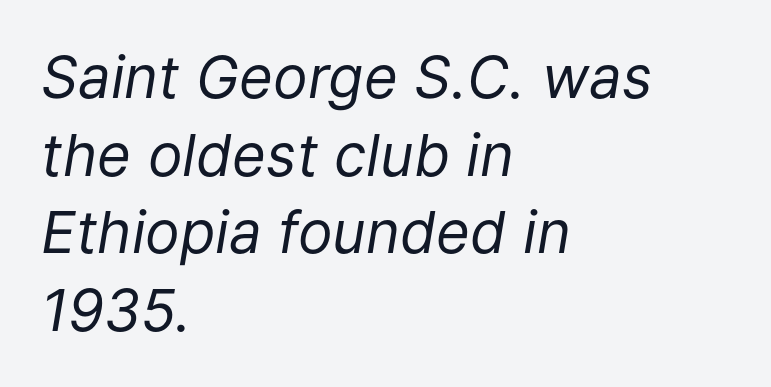
The image shows 58 px regular-weight type, italic (leaning right); set left-aligned, normal line spacing (1.34x), normal letter spacing, not underlined; low stroke contrast and a medium x-height.
